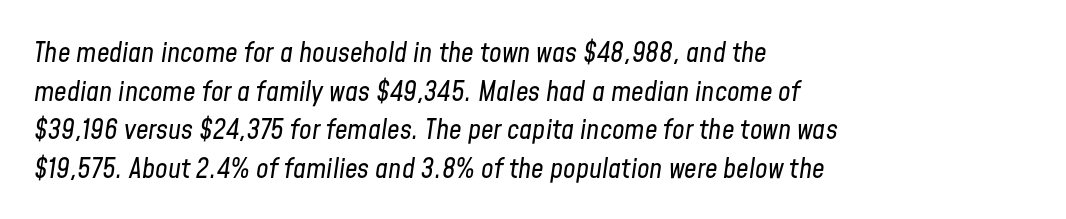
{"italic": "yes", "lean": "right", "slant_degrees": 8, "bold": "no", "weight": "regular", "width": "condensed", "stroke_contrast": "low", "x_height": "medium", "monospaced": "no", "underline": "no", "align": "left", "line_spacing": "normal", "line_spacing_ratio": 1.38, "letter_spacing": "normal", "letter_spacing_em": 0.0, "glyph_px": 28}
